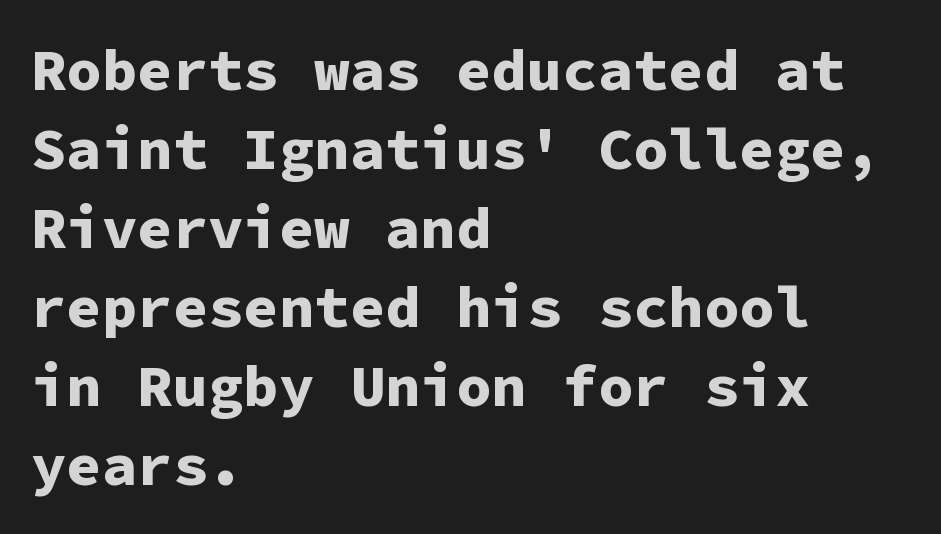
{"serif": "no", "italic": "no", "bold": "yes", "weight": "bold", "width": "normal", "stroke_contrast": "low", "x_height": "medium", "monospaced": "yes", "underline": "no", "align": "left", "line_spacing": "normal", "line_spacing_ratio": 1.34, "letter_spacing": "normal", "letter_spacing_em": 0.0, "glyph_px": 59}
